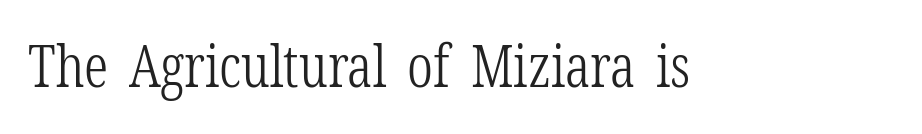
{"serif": "yes", "italic": "no", "bold": "no", "weight": "light", "width": "condensed", "stroke_contrast": "low", "x_height": "medium", "monospaced": "no", "underline": "no", "letter_spacing": "normal", "letter_spacing_em": 0.0, "glyph_px": 59}
